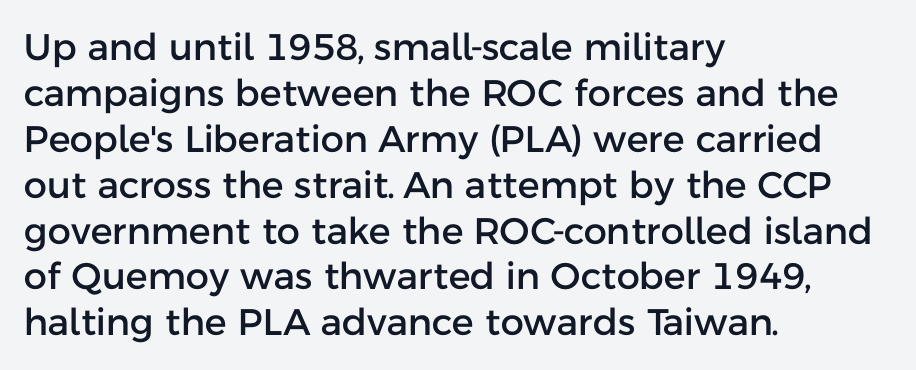
Q: Is the text italic (slanted)? A: No, it is upright.
Q: Is the typeface a serif or a sans-serif typeface? A: Sans-serif.
Q: Is the text underlined? A: No.
Q: How is the paragraph aligned? A: Left-aligned.
Q: Is the spacing between letters normal or unusually wide? A: Normal.
Q: Width (condensed, normal, or wide)? A: Normal.
Q: Stroke contrast? A: Low.
Q: x-height? A: Medium.
Q: Monospaced? A: No.
